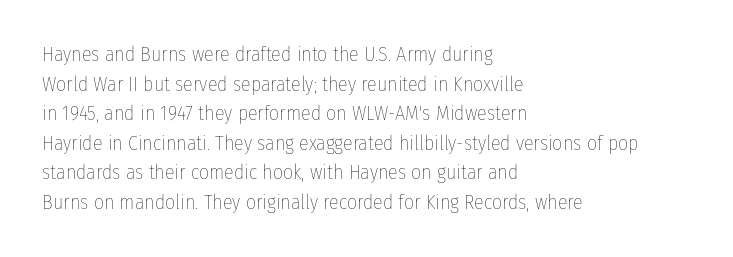
The image shows 20 px text type, upright; set left-aligned, normal line spacing (1.48x), normal letter spacing, not underlined.
